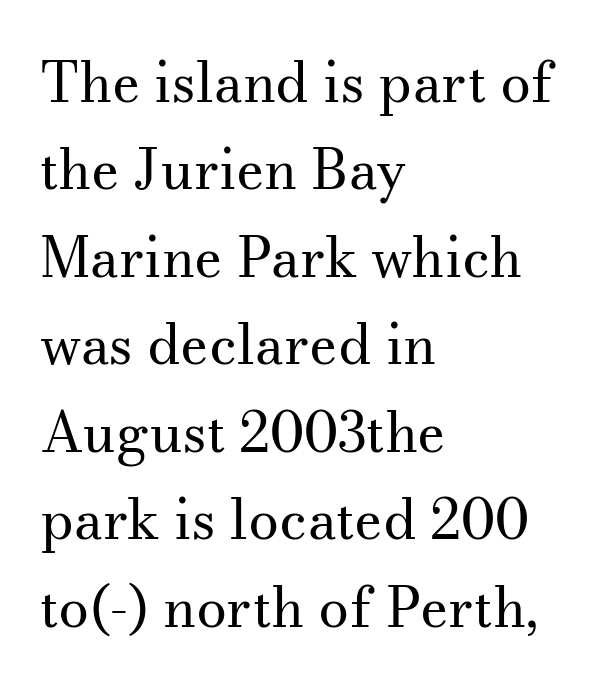
The image shows 55 px regular-weight serif type, upright; set left-aligned, normal line spacing (1.59x), normal letter spacing, not underlined; medium stroke contrast and a small x-height.
